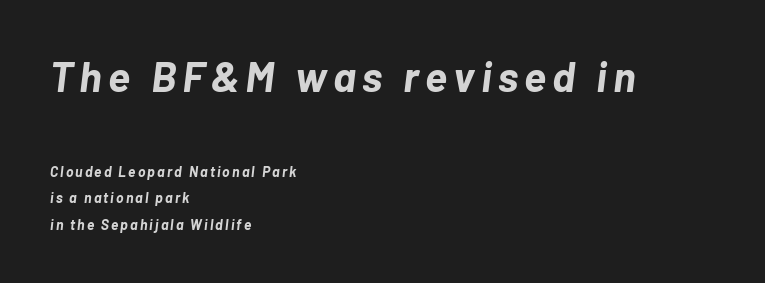
The image shows 42 px bold type, italic (leaning right); set left-aligned, line spacing 1.89x, not underlined; the first (top) block is 3.0x larger; low stroke contrast and a medium x-height.
